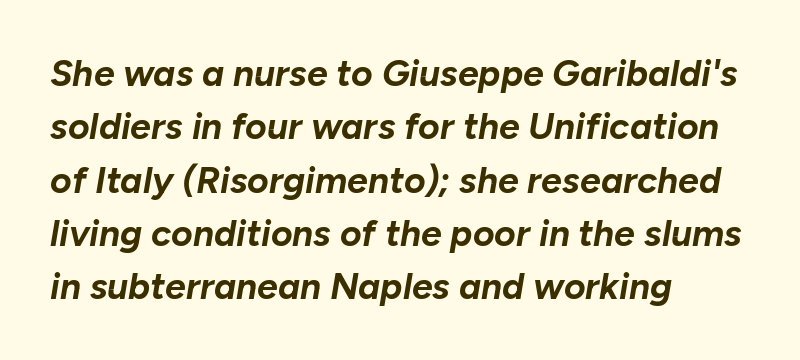
The image shows 37 px bold type, italic (leaning right); set left-aligned, normal line spacing (1.44x), normal letter spacing, not underlined; low stroke contrast and a medium x-height.
